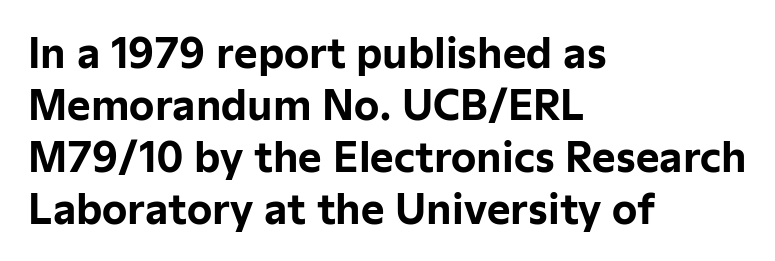
The specimen omits any rule beneath the text block's lines. Set as a true bold cut, around the 700 mark. Observe the absence of serifs on each vertical stroke in this sample. Character widths vary here, with narrow letters taking less room than wide ones. Every stem runs plumb, perpendicular to the baseline. Is there much room between lines? A standard amount, neither cramped nor airy.
